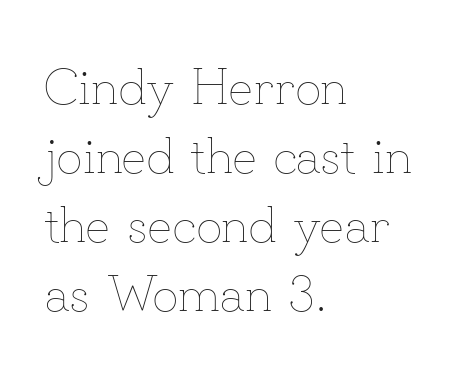
No heavy texture on the line: the type isn't bold. The compositor pushed each line to the left boundary. Note the varied advance widths — an 'i' is clearly narrower than an 'm'. The specimen reads as upright at a glance. Each new line begins a customary step beneath the previous one.
